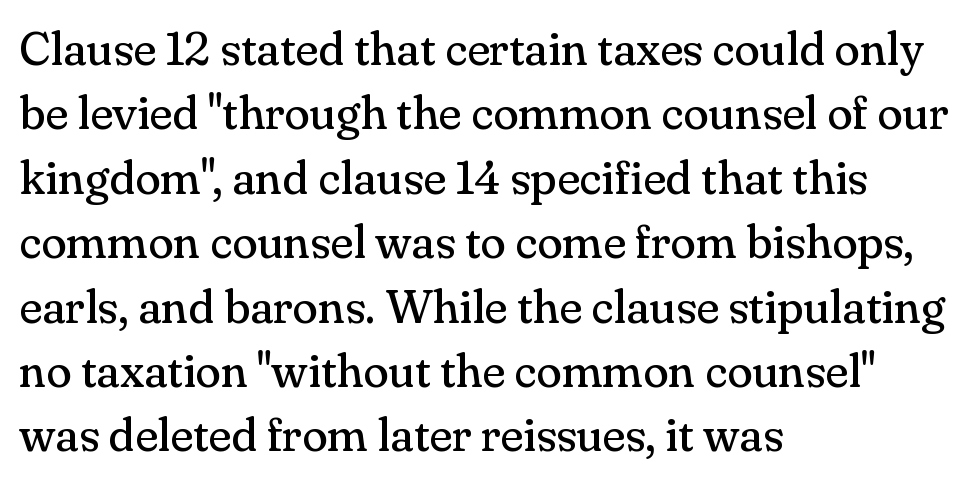
The image shows 47 px regular-weight serif type, upright; set left-aligned, normal line spacing (1.37x), normal letter spacing, not underlined; medium stroke contrast and a small x-height.
